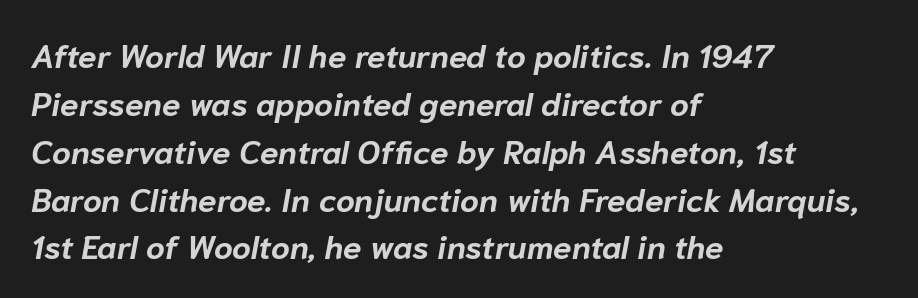
These lines sit exactly where default settings would place them. This rendering uses left alignment, leaving the right contour irregular. The face used here is proportionally spaced, like ordinary book or web type. These lines keep a tight, regular rhythm from letter to letter. The glyphs are unaccompanied by any horizontal stroke below them. Caption: bold face, heavy strokes.
